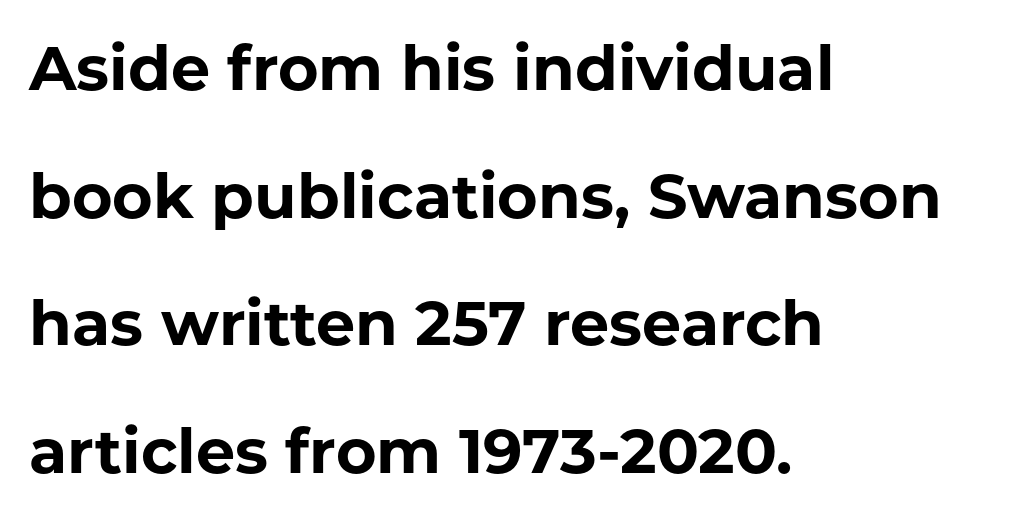
The type family on display is of the sans-serif kind. Honestly, the rows look like they've been pulled way apart. Standard letterfit; no display-style spreading of the glyphs. Italic: no, the glyphs are upright roman. You could not count columns in this text — the font is proportionally spaced.
